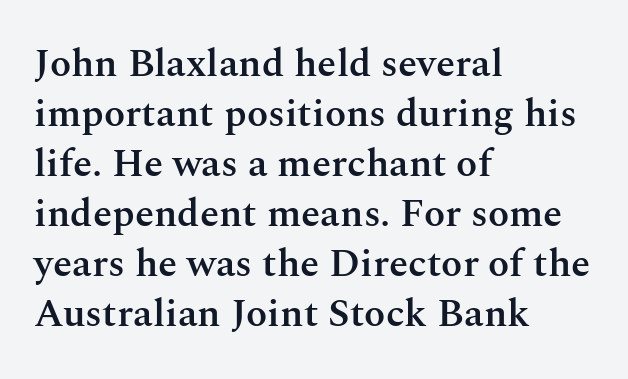
Q: Is the text bold? A: Semi-bold.
Q: Is the text italic (slanted)? A: No, it is upright.
Q: Is the typeface a serif or a sans-serif typeface? A: Serif.
Q: Is the text underlined? A: No.
Q: How is the paragraph aligned? A: Left-aligned.
Q: Is the spacing between letters normal or unusually wide? A: Normal.
Q: Is the spacing between lines tight, normal or loose? A: Normal.
Q: Width (condensed, normal, or wide)? A: Normal.
Q: Stroke contrast? A: Medium.
Q: x-height? A: Medium.
Q: Monospaced? A: No.
